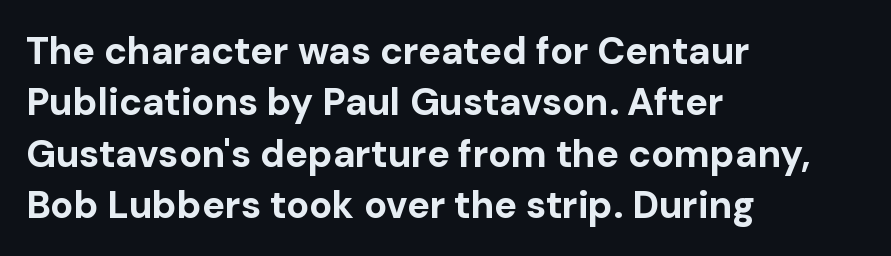
Q: Is the text bold? A: Yes.
Q: Is the text italic (slanted)? A: No, it is upright.
Q: Is the typeface a serif or a sans-serif typeface? A: Sans-serif.
Q: Is the text underlined? A: No.
Q: How is the paragraph aligned? A: Left-aligned.
Q: Is the spacing between letters normal or unusually wide? A: Normal.
Q: Is the spacing between lines tight, normal or loose? A: Normal.
Q: Width (condensed, normal, or wide)? A: Normal.
Q: Stroke contrast? A: Low.
Q: x-height? A: Medium.
Q: Monospaced? A: No.
